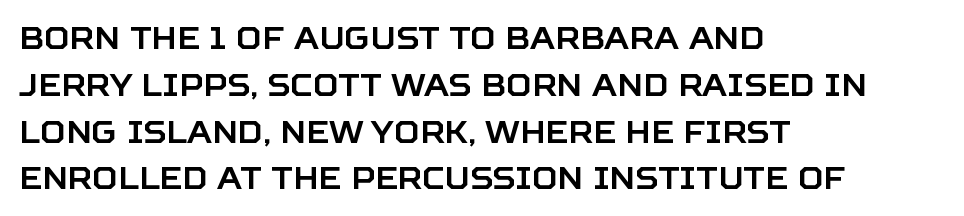
The image shows 31 px sans-serif type, upright; set left-aligned, normal line spacing (1.51x), normal letter spacing, not underlined; low stroke contrast and a large x-height.
